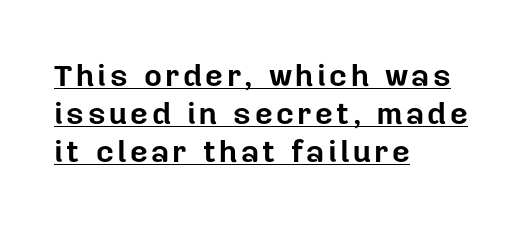
Compared with undecorated copy, this sample adds a rule below the words. The axis of the letterforms is exactly vertical. You can tell from the bare stems that sans-serif type was used. Bold? Absolutely — the strokes are thick and heavy.
